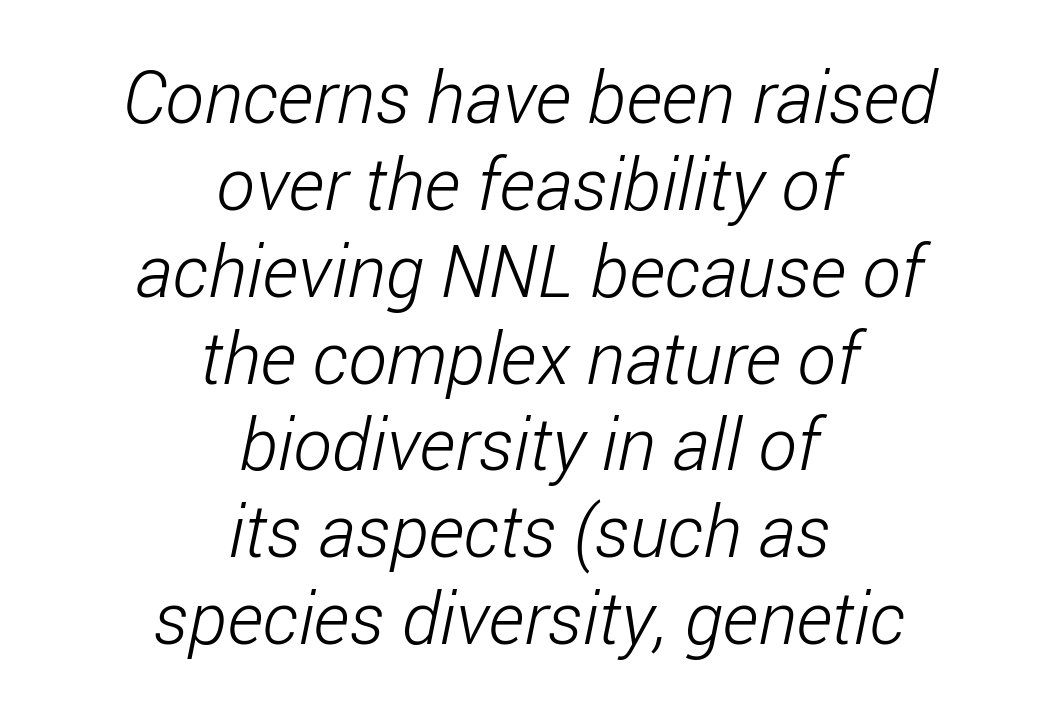
The image shows 73 px light, condensed sans-serif type; set centered, line spacing 1.19x, normal letter spacing, not underlined; low stroke contrast and a medium x-height.
